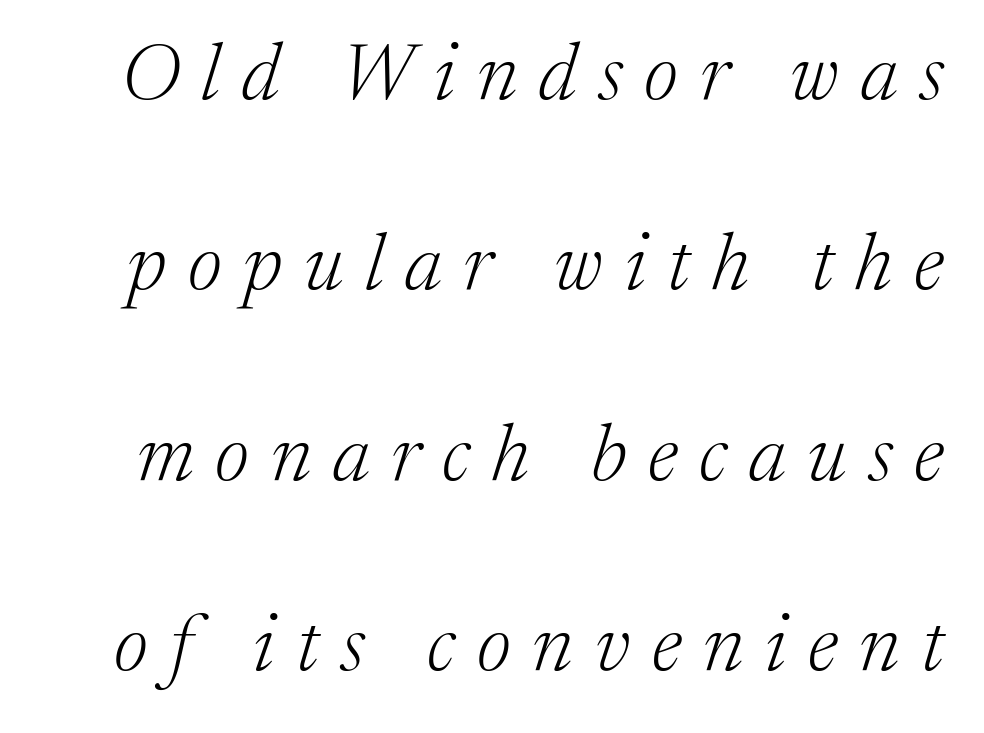
{"serif": "yes", "italic": "yes", "lean": "right", "slant_degrees": 17, "bold": "no", "weight": "light", "width": "normal", "stroke_contrast": "medium", "x_height": "medium", "monospaced": "no", "underline": "no", "line_spacing": "loose", "line_spacing_ratio": 2.38, "letter_spacing": "wide", "letter_spacing_em": 0.27, "glyph_px": 80}
